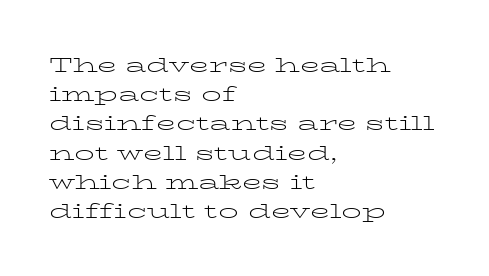
The image shows 20 px text type, upright; set left-aligned, normal line spacing (1.46x), normal letter spacing, not underlined.
